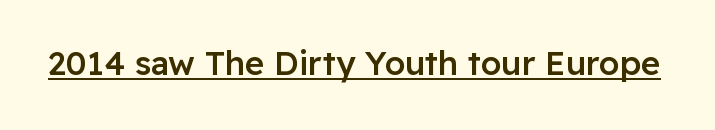
Caption: lettering with a line underneath. Style check: upright. Moderately thickened strokes mark this as semibold type. Do the characters align in a grid? No, the font is proportional. These lines are composed in type without serifs.
